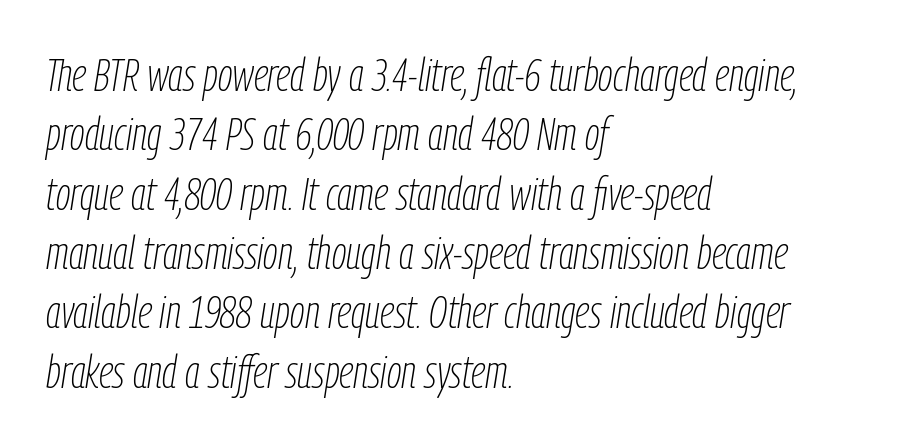
The rendering uses natural spacing where letterforms have individual widths. Check under the words: just untouched page. This rendering uses left alignment, leaving the right contour irregular. Between one letter and the next there's only the usual sliver of space.
